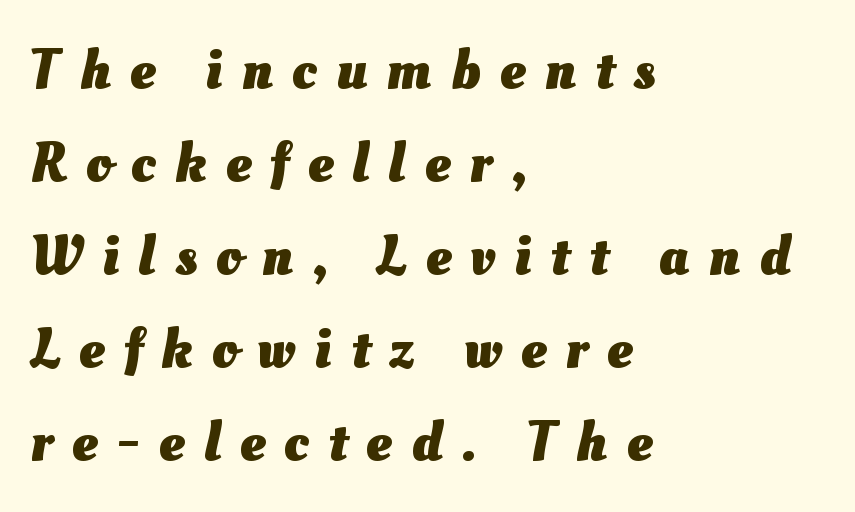
{"bold": "yes", "weight": "heavy", "width": "normal", "stroke_contrast": "medium", "x_height": "small", "monospaced": "no", "underline": "no", "align": "left", "line_spacing": "normal", "line_spacing_ratio": 1.63, "letter_spacing": "wide", "letter_spacing_em": 0.34, "glyph_px": 57}
